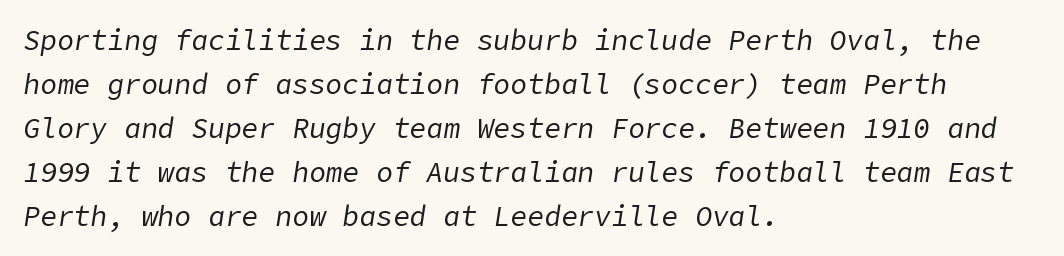
{"italic": "yes", "lean": "right", "slant_degrees": 9, "bold": "no", "weight": "regular", "width": "normal", "stroke_contrast": "low", "x_height": "medium", "underline": "no", "align": "left", "line_spacing": "normal", "line_spacing_ratio": 1.57, "letter_spacing": "normal", "letter_spacing_em": 0.0, "glyph_px": 28}
